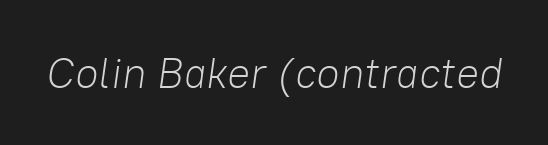
{"italic": "yes", "lean": "right", "slant_degrees": 8, "bold": "no", "weight": "light", "width": "normal", "stroke_contrast": "low", "x_height": "medium", "monospaced": "no", "underline": "no", "letter_spacing": "normal", "letter_spacing_em": 0.0, "glyph_px": 43}
